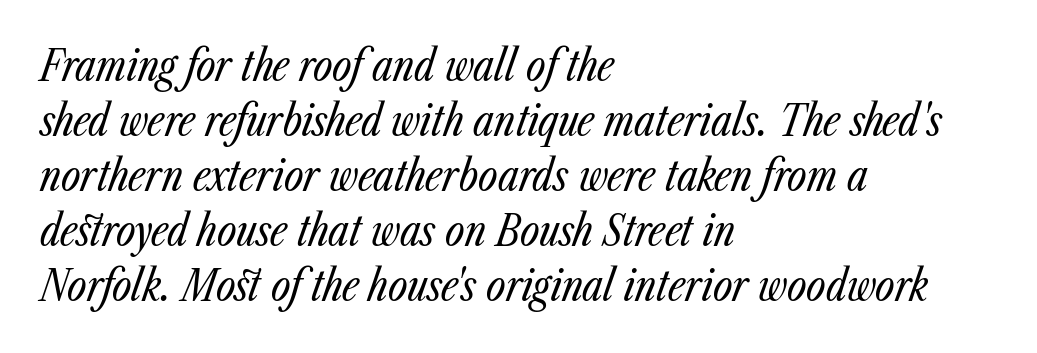
{"italic": "yes", "lean": "right", "slant_degrees": 23, "bold": "no", "weight": "regular", "width": "condensed", "stroke_contrast": "low", "x_height": "medium", "monospaced": "no", "underline": "no", "align": "left", "line_spacing": "normal", "line_spacing_ratio": 1.31, "letter_spacing": "normal", "letter_spacing_em": 0.0, "glyph_px": 42}
